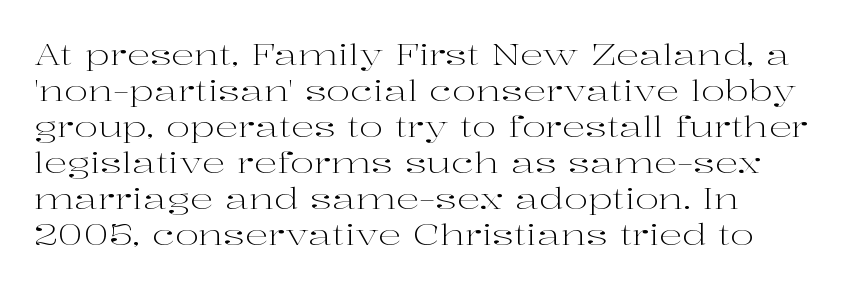
Rendered with straight, roman letterforms. Classification — serif. Check the space under the baseline: it is left empty. The passage is arranged the way most books set body copy — flush left. Think of a printed novel: that variable character pitch is what you see here. Heft: none added — not bold.
